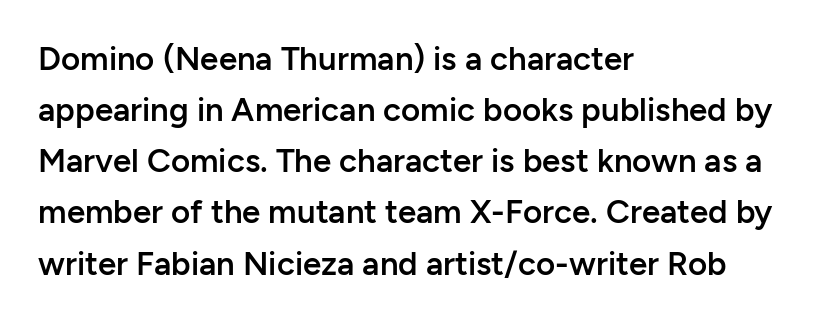
{"serif": "no", "italic": "no", "bold": "semi", "weight": "semibold", "width": "normal", "stroke_contrast": "low", "x_height": "medium", "monospaced": "no", "underline": "no", "align": "left", "line_spacing": "normal", "line_spacing_ratio": 1.55, "letter_spacing": "normal", "letter_spacing_em": 0.0, "glyph_px": 33}
